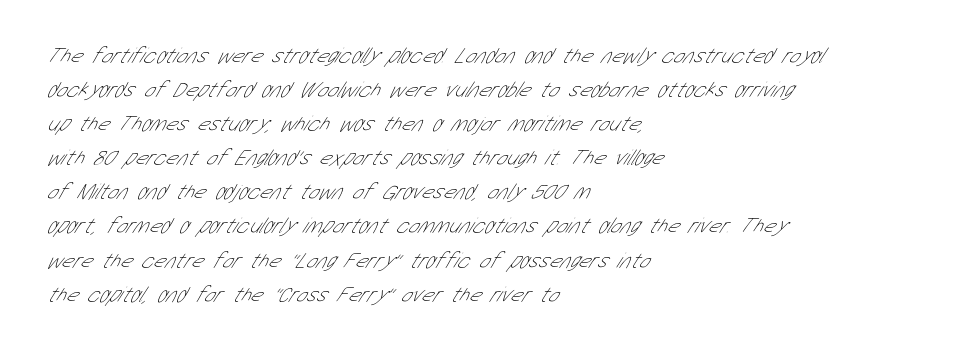
The passage shown is not underscored anywhere. Caption: face not bold, strokes unweighted. Tracking value appears to be zero — textbook default spacing. Leading: standard. The rag falls on the right side of this text block.
